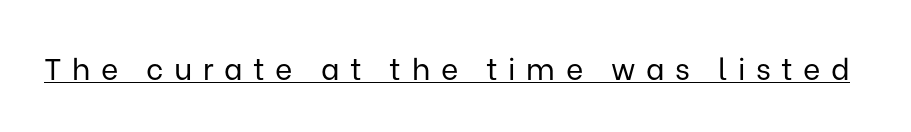
Q: Is the text bold? A: No.
Q: Is the text italic (slanted)? A: No, it is upright.
Q: Is the typeface a serif or a sans-serif typeface? A: Sans-serif.
Q: Is the text underlined? A: Yes.
Q: Is the spacing between letters normal or unusually wide? A: Unusually wide.
Q: Width (condensed, normal, or wide)? A: Normal.
Q: Stroke contrast? A: Low.
Q: x-height? A: Medium.
Q: Monospaced? A: No.
